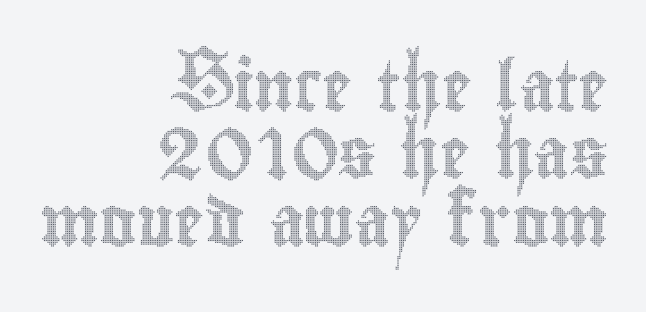
Characters follow at the spacing the type designer built in. Does the copy run flush right? Yes — the right margin is perfectly even. Quick note: not italic, upright. Successive baselines arrive at the customary interval. Proportional: the letters do not fall into vertical columns. This rendering features lettering with no underline.
